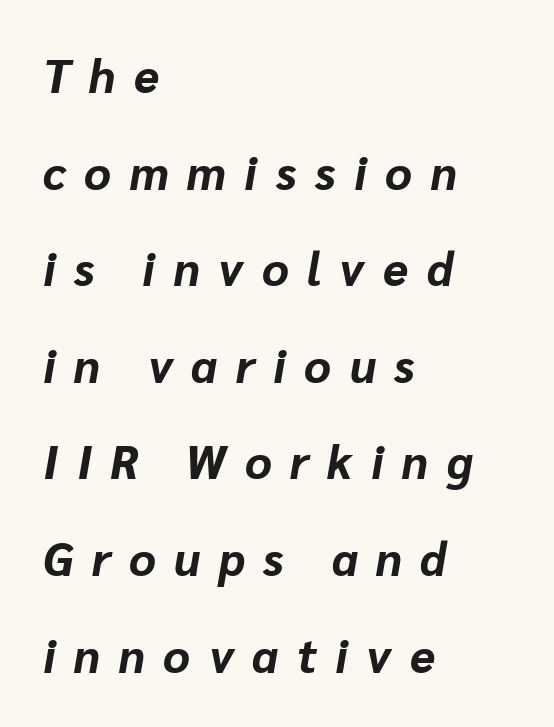
The image shows 46 px bold type, italic (leaning right); set left-aligned, loose line spacing (2.1x), unusually wide letter spacing (+0.4 em), not underlined; low stroke contrast and a medium x-height.
